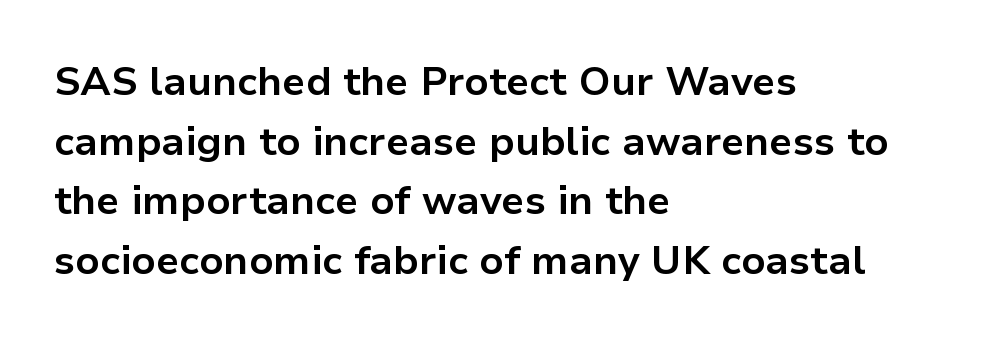
This sample uses a sans-serif face. Proportional: the letters do not fall into vertical columns. How would I describe the line gaps? Plain and ordinary. Rendered with straight, roman letterforms. Casual observation: everything's shoved over to the left.
